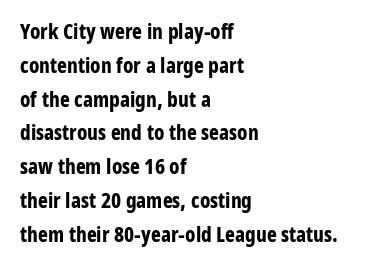
The image shows 21 px bold type, upright; set left-aligned, normal line spacing (1.61x), normal letter spacing, not underlined.
